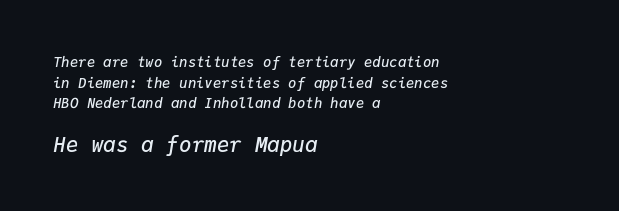
The image shows 21 px text type, italic (leaning right); set left-aligned, normal line spacing (1.47x), normal letter spacing, not underlined; the second (bottom) block is 1.5x larger.
